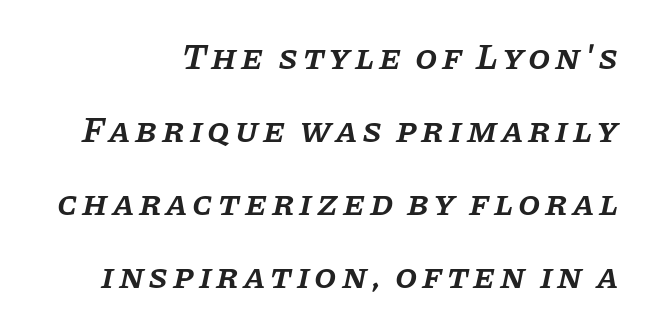
The image shows 36 px semibold serif type, italic (leaning right); set loose line spacing (2.03x), not underlined; low stroke contrast and a large x-height.
